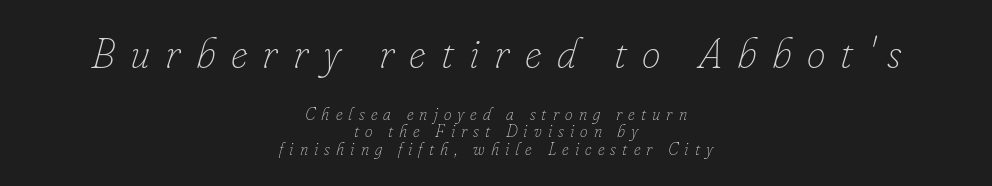
Vertical spacing — tight. The whole block is typeset with a tilt. Any mark beneath the type? The region is blank. Does the bottom block carry the larger type? No, the top block does. Which margin do the lines hug? Neither — every line sits in the middle.
